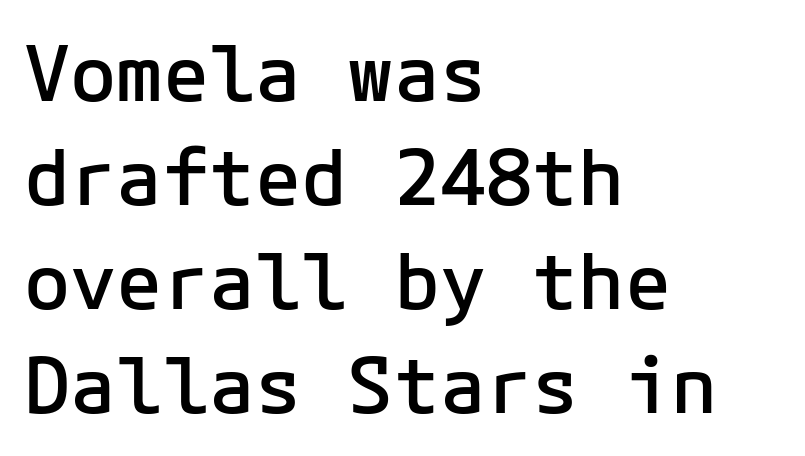
{"serif": "no", "italic": "no", "bold": "semi", "weight": "semibold", "width": "normal", "stroke_contrast": "low", "x_height": "medium", "underline": "no", "align": "left", "line_spacing": "normal", "line_spacing_ratio": 1.35, "letter_spacing": "normal", "letter_spacing_em": 0.0, "glyph_px": 77}
